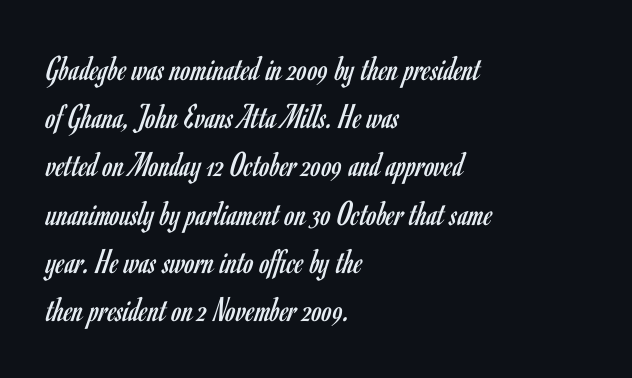
Letter spacing: default. A student would call this left alignment; a typographer would say flush left, rag right. The lines sit at an ordinary, default distance from one another. Varying glyph widths throughout — classic text-font behaviour.
